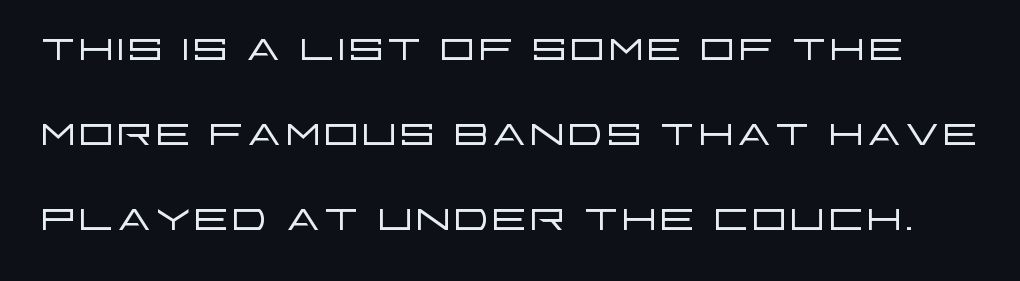
Q: Is the text bold? A: No.
Q: Is the text italic (slanted)? A: No, it is upright.
Q: Is the typeface a serif or a sans-serif typeface? A: Sans-serif.
Q: Is the text underlined? A: No.
Q: Is the spacing between letters normal or unusually wide? A: Normal.
Q: Is the spacing between lines tight, normal or loose? A: Normal.
Q: Width (condensed, normal, or wide)? A: Wide.
Q: Stroke contrast? A: Low.
Q: x-height? A: Large.
Q: Monospaced? A: No.
